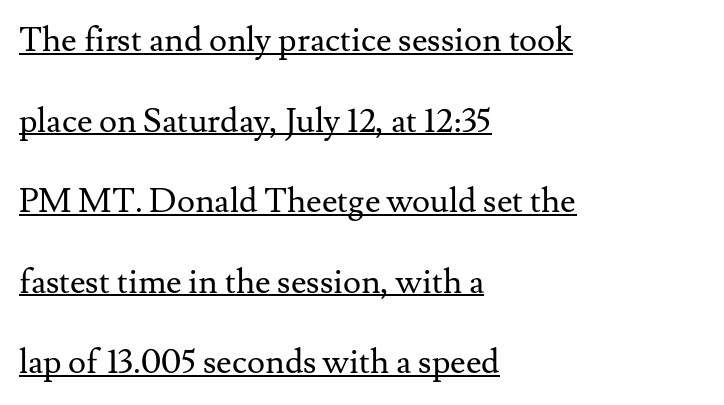
Is there much room between lines? Yes — plenty of vertical air separates them. The type is set solid horizontally, with unmodified tracking. Left-aligned paragraph, ragged on the right. The font sits on the lighter half of the weight spectrum, regular included. Is this a fixed-width face? No — the glyphs have proportional, varying widths.
